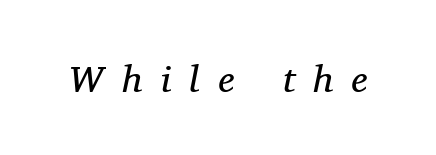
The image shows 38 px regular-weight serif type, italic (leaning right); set unusually wide letter spacing (+0.49 em), not underlined; medium stroke contrast and a medium x-height.
